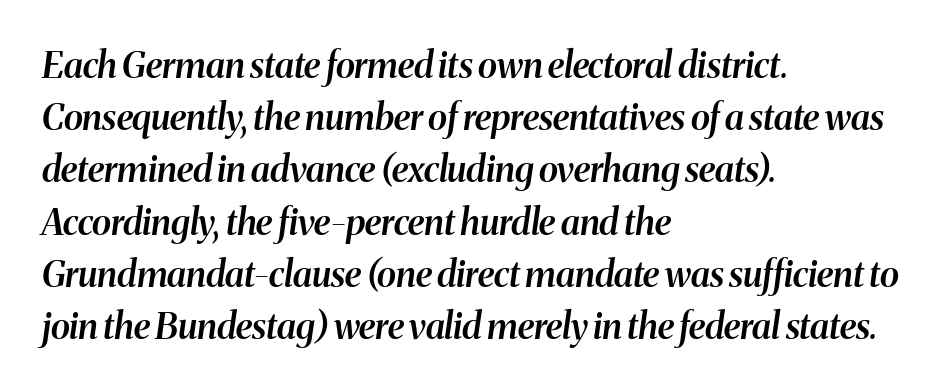
The image shows 36 px semibold type, italic (leaning right); set left-aligned, normal line spacing (1.45x), normal letter spacing, not underlined; medium stroke contrast and a medium x-height.
